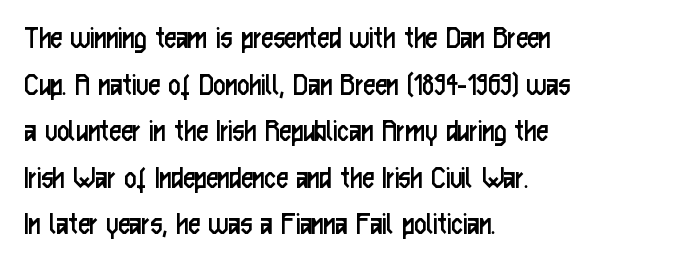
Q: Is the text bold? A: No.
Q: Is the text italic (slanted)? A: No, it is upright.
Q: Is the typeface a serif or a sans-serif typeface? A: Sans-serif.
Q: Is the text underlined? A: No.
Q: How is the paragraph aligned? A: Left-aligned.
Q: Is the spacing between letters normal or unusually wide? A: Normal.
Q: Is the spacing between lines tight, normal or loose? A: Normal.
Q: Width (condensed, normal, or wide)? A: Condensed.
Q: Stroke contrast? A: Low.
Q: x-height? A: Medium.
Q: Monospaced? A: No.
